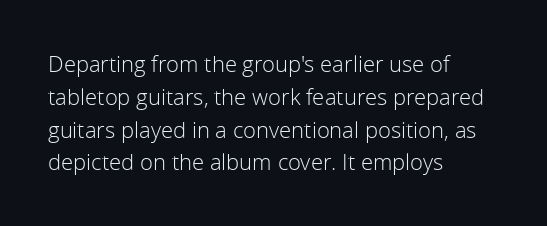
Descender tails drop into unmarked territory. Vertically, the passage feels balanced, rows spaced as you'd expect. The typesetter chose a ragged-right arrangement here. The typography opts for an upright posture over an oblique one. The rendering keeps characters at their native spacing. Stroke mass is kept to a normal reading level or below.
